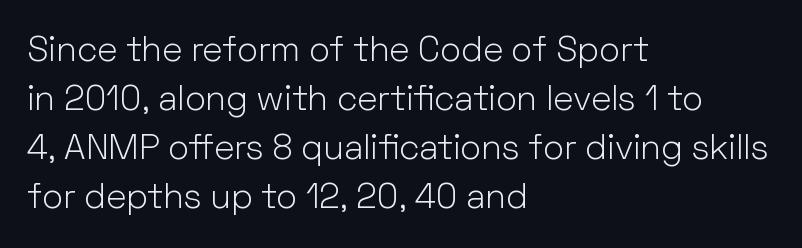
The image shows 35 px light sans-serif type, upright; set left-aligned, normal line spacing (1.4x), normal letter spacing, not underlined; low stroke contrast and a medium x-height.
